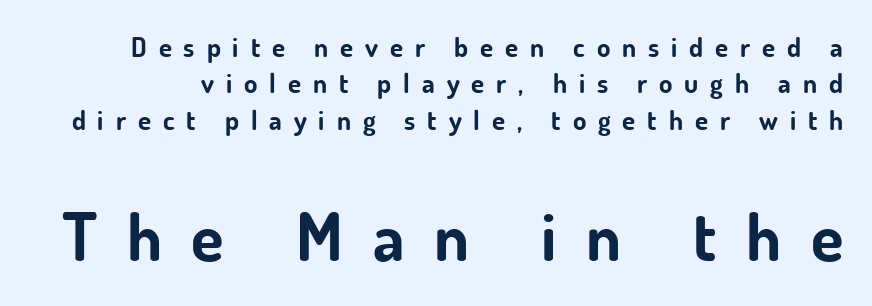
Q: Is the text bold? A: Yes.
Q: Is the text italic (slanted)? A: No, it is upright.
Q: Is the typeface a serif or a sans-serif typeface? A: Sans-serif.
Q: Is the text underlined? A: No.
Q: Is the spacing between letters normal or unusually wide? A: Unusually wide.
Q: Is the spacing between lines tight, normal or loose? A: Normal.
Q: Which block of text is set in a larger size, the first (top) or the second (bottom)? A: The second (bottom) one.
Q: Width (condensed, normal, or wide)? A: Normal.
Q: Stroke contrast? A: Low.
Q: x-height? A: Small.
Q: Monospaced? A: No.
